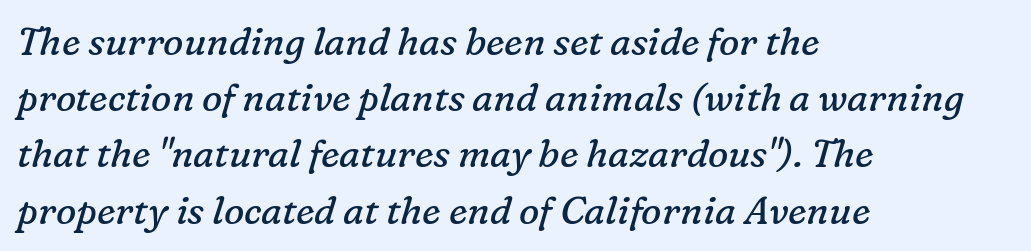
Q: Is the text bold? A: No.
Q: Is the text italic (slanted)? A: Yes, it leans right by about 16 degrees.
Q: Is the typeface a serif or a sans-serif typeface? A: Serif.
Q: Is the text underlined? A: No.
Q: How is the paragraph aligned? A: Left-aligned.
Q: Is the spacing between letters normal or unusually wide? A: Normal.
Q: Is the spacing between lines tight, normal or loose? A: Normal.
Q: Width (condensed, normal, or wide)? A: Normal.
Q: Stroke contrast? A: Low.
Q: x-height? A: Medium.
Q: Monospaced? A: No.
